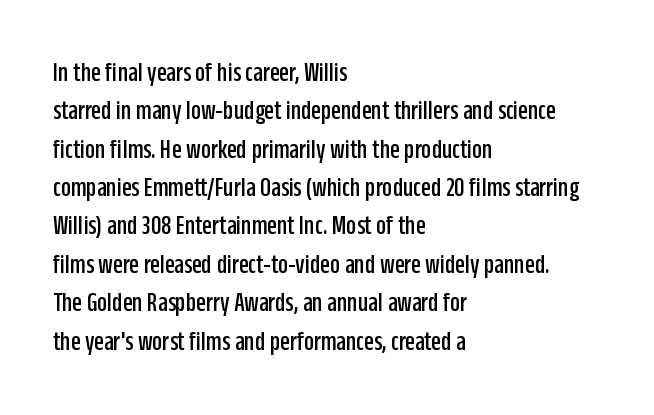
Q: Is the text italic (slanted)? A: No, it is upright.
Q: Is the typeface a serif or a sans-serif typeface? A: Sans-serif.
Q: Is the text underlined? A: No.
Q: How is the paragraph aligned? A: Left-aligned.
Q: Is the spacing between letters normal or unusually wide? A: Normal.
Q: Is the spacing between lines tight, normal or loose? A: Normal.
Q: Width (condensed, normal, or wide)? A: Condensed.
Q: Stroke contrast? A: Low.
Q: x-height? A: Large.
Q: Monospaced? A: No.
